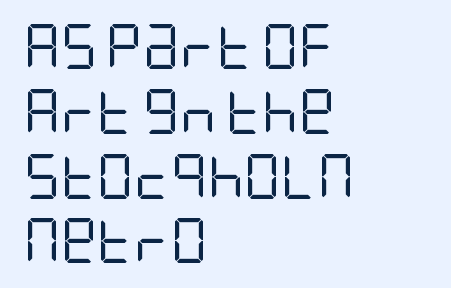
{"serif": "no", "italic": "no", "bold": "no", "weight": "regular", "width": "condensed", "stroke_contrast": "low", "x_height": "large", "underline": "no", "align": "left", "line_spacing": "normal", "line_spacing_ratio": 1.44, "letter_spacing": "normal", "letter_spacing_em": 0.0, "glyph_px": 45}
